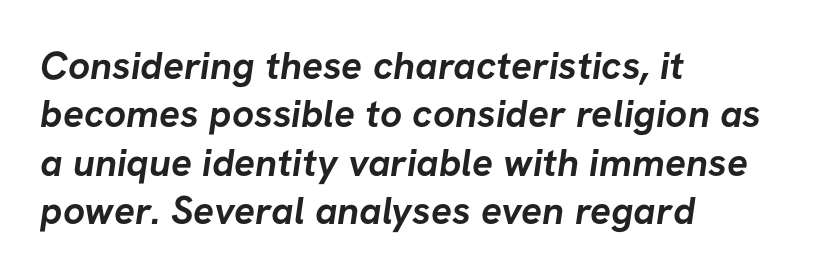
The image shows 39 px semibold sans-serif type; set left-aligned, line spacing 1.24x, normal letter spacing, not underlined; low stroke contrast and a medium x-height.
